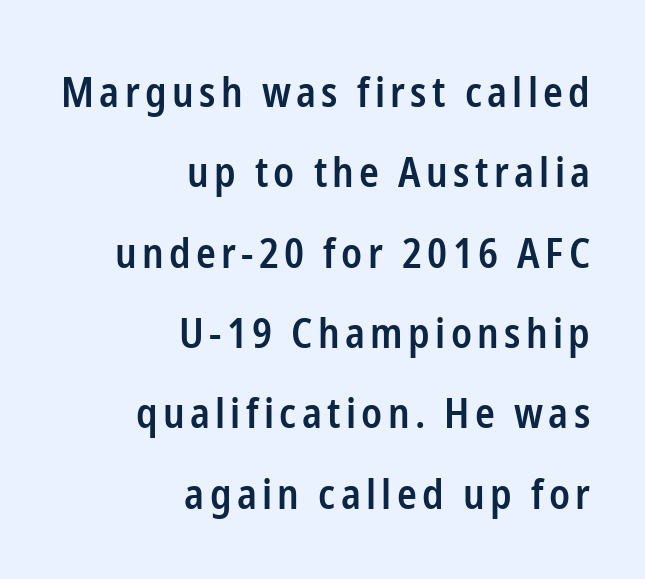
Q: Is the text bold? A: Semi-bold.
Q: Is the text italic (slanted)? A: No, it is upright.
Q: Is the typeface a serif or a sans-serif typeface? A: Sans-serif.
Q: Is the text underlined? A: No.
Q: How is the paragraph aligned? A: Right-aligned.
Q: Is the spacing between lines tight, normal or loose? A: Loose.
Q: Width (condensed, normal, or wide)? A: Condensed.
Q: Stroke contrast? A: Low.
Q: x-height? A: Medium.
Q: Monospaced? A: No.
